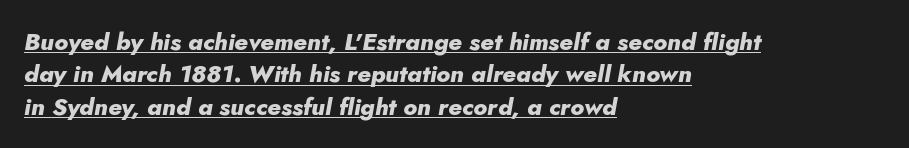
Q: Is the text bold? A: Yes.
Q: Is the text italic (slanted)? A: Yes, it leans right by about 10 degrees.
Q: Is the text underlined? A: Yes.
Q: How is the paragraph aligned? A: Left-aligned.
Q: Is the spacing between letters normal or unusually wide? A: Normal.
Q: Is the spacing between lines tight, normal or loose? A: Normal.
